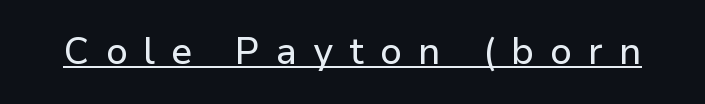
Q: Is the text italic (slanted)? A: No, it is upright.
Q: Is the typeface a serif or a sans-serif typeface? A: Sans-serif.
Q: Is the text underlined? A: Yes.
Q: Is the spacing between letters normal or unusually wide? A: Unusually wide.
Q: Width (condensed, normal, or wide)? A: Normal.
Q: Stroke contrast? A: Low.
Q: x-height? A: Medium.
Q: Monospaced? A: No.
